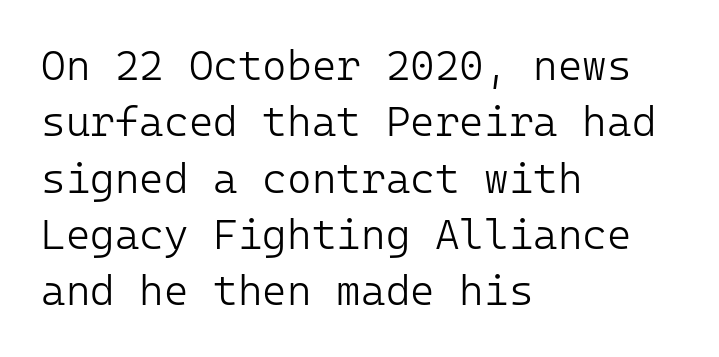
Characters remain perfectly vertical along every line. The lines are quadded left. In terms of letterspacing, this is plain default setting. A clean baseline with only descenders dipping below it. Normally led — the rows are evenly, conventionally spaced. Nope, no serifs anywhere on these letters.
